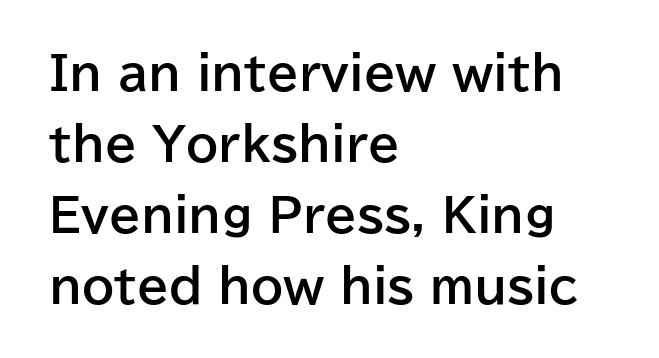
What weight is shown? A full bold with thick strokes. Here the glyphs are tracked normally, forming tight word shapes. The letters carry no serifs — their stems end cleanly without finishing strokes. The rag falls on the right side of this text block.
